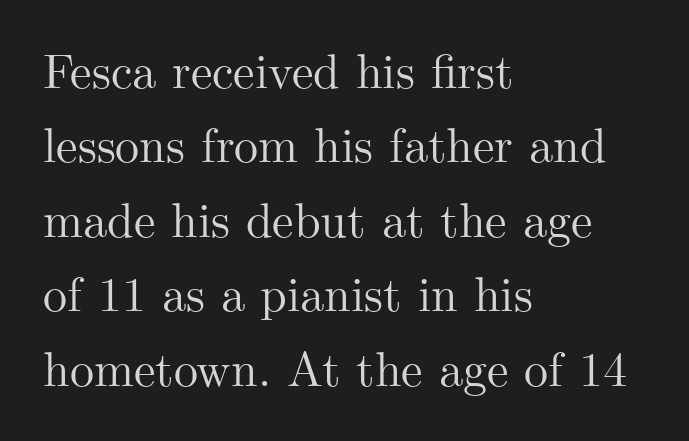
The image shows 48 px serif type, upright; set left-aligned, normal line spacing (1.55x), normal letter spacing, not underlined; medium stroke contrast and a small x-height.
